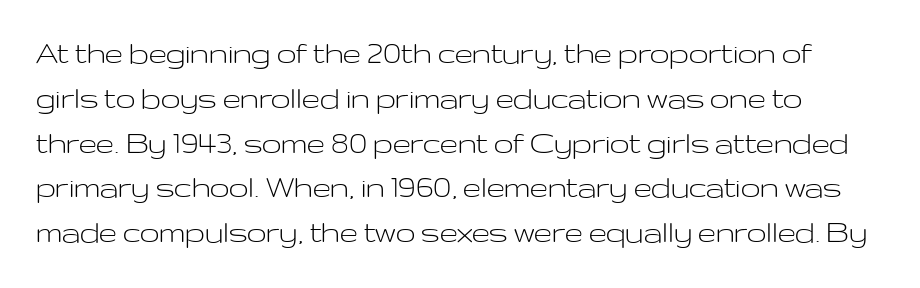
Varying glyph widths throughout — classic text-font behaviour. Think standard paragraph weight, or any step lighter than that. You can tell from the bare stems that sans-serif type was used. The font's upright variant was chosen for this text.
